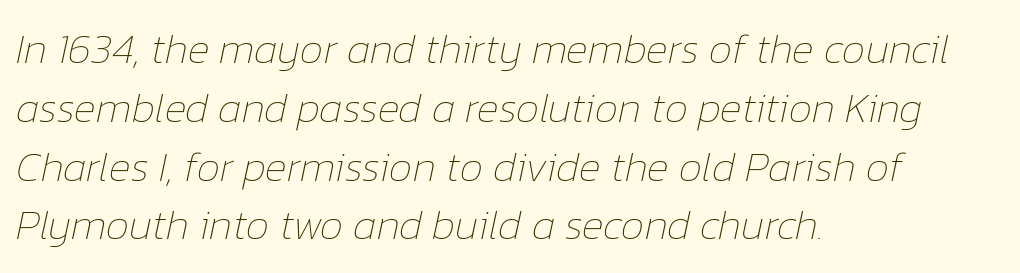
This sample has the flowing, uneven cadence of proportional lettering. The typesetting does not lean heavy: it is not bold. You could call the tracking neutral — neither tight nor loose. Is the type slanted? Yes — the strokes lean at a clear angle.
